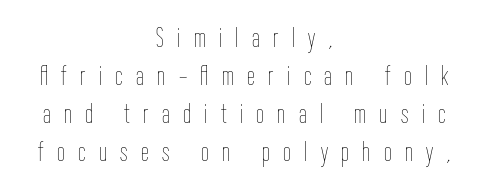
Q: Is the text bold? A: No.
Q: Is the text italic (slanted)? A: No, it is upright.
Q: Is the text underlined? A: No.
Q: How is the paragraph aligned? A: Centered.
Q: Is the spacing between letters normal or unusually wide? A: Unusually wide.
Q: Is the spacing between lines tight, normal or loose? A: Normal.
Q: Width (condensed, normal, or wide)? A: Condensed.
Q: Stroke contrast? A: Low.
Q: x-height? A: Medium.
Q: Monospaced? A: No.
